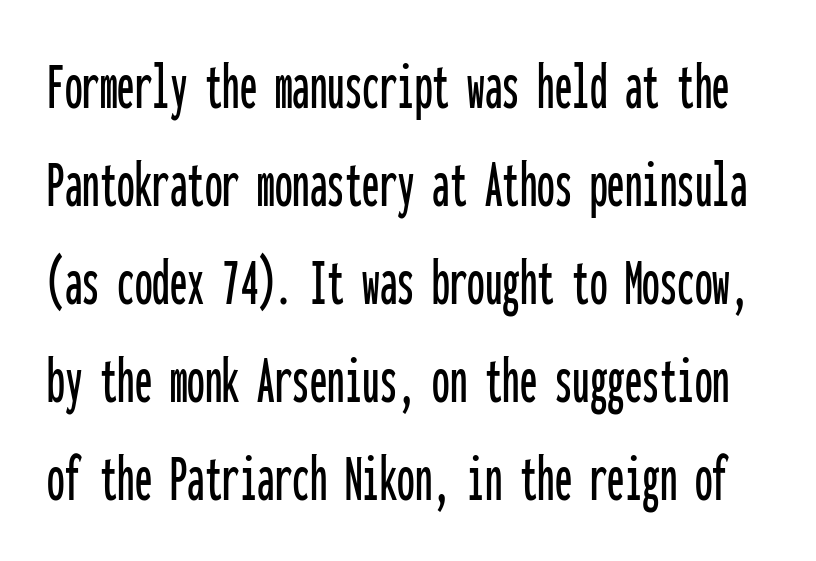
{"serif": "no", "italic": "no", "width": "condensed", "stroke_contrast": "low", "x_height": "medium", "monospaced": "yes", "underline": "no", "line_spacing": "normal", "line_spacing_ratio": 1.4, "letter_spacing": "normal", "letter_spacing_em": 0.0, "glyph_px": 70}
